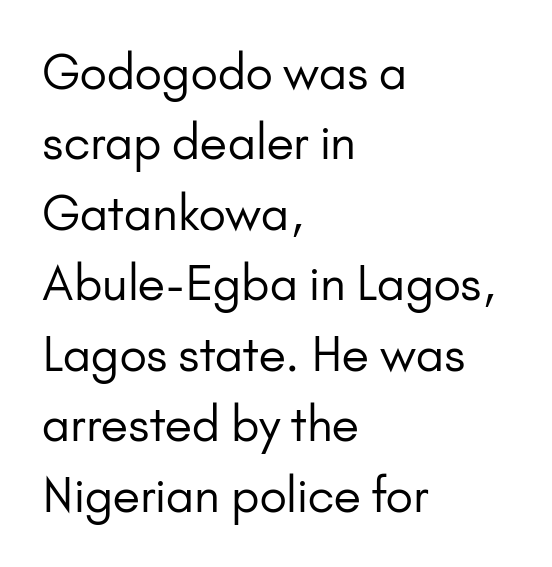
{"serif": "no", "italic": "no", "bold": "no", "weight": "regular", "width": "normal", "stroke_contrast": "low", "x_height": "small", "monospaced": "no", "underline": "no", "align": "left", "line_spacing": "normal", "line_spacing_ratio": 1.5, "letter_spacing": "normal", "letter_spacing_em": 0.0, "glyph_px": 47}
